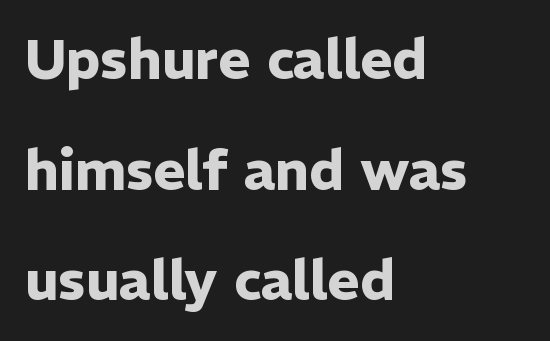
{"serif": "no", "italic": "no", "bold": "yes", "weight": "heavy", "width": "normal", "stroke_contrast": "low", "x_height": "medium", "monospaced": "no", "underline": "no", "align": "left", "line_spacing": "loose", "line_spacing_ratio": 2.01, "letter_spacing": "normal", "letter_spacing_em": 0.0, "glyph_px": 55}
